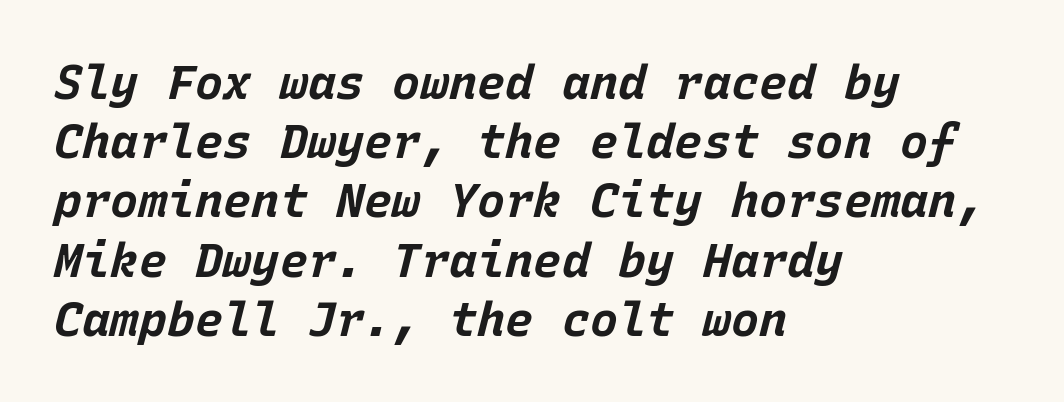
{"italic": "yes", "lean": "right", "slant_degrees": 15, "bold": "yes", "weight": "bold", "width": "normal", "stroke_contrast": "low", "x_height": "large", "monospaced": "yes", "underline": "no", "align": "left", "line_spacing": "normal", "line_spacing_ratio": 1.26, "letter_spacing": "normal", "letter_spacing_em": 0.0, "glyph_px": 47}
